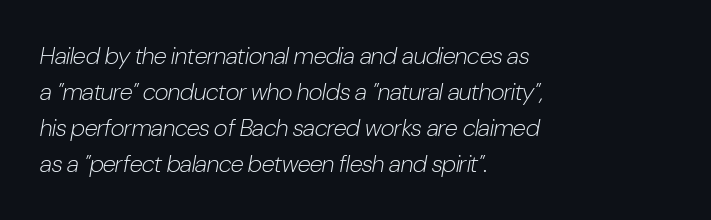
{"italic": "yes", "lean": "right", "slant_degrees": 10, "bold": "no", "underline": "no", "align": "left", "line_spacing": "normal", "line_spacing_ratio": 1.5, "letter_spacing": "normal", "letter_spacing_em": 0.0, "glyph_px": 24}
